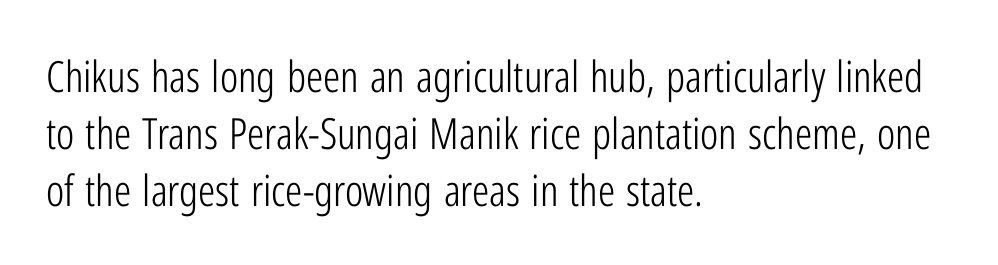
The image shows 43 px light, condensed sans-serif type, upright; set left-aligned, normal line spacing (1.32x), normal letter spacing, not underlined; low stroke contrast and a medium x-height.
